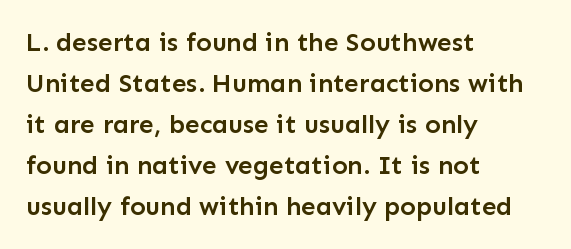
Bold? Not quite — semibold, heavier than regular but stopping short. In CSS terms this would be text-align: left. Does extra space separate the letters? No, they use regular spacing. How would I describe the line gaps? Plain and ordinary. Unlike italic type, these characters show no tilt at all. Honestly, there is no underline to notice here at all.
